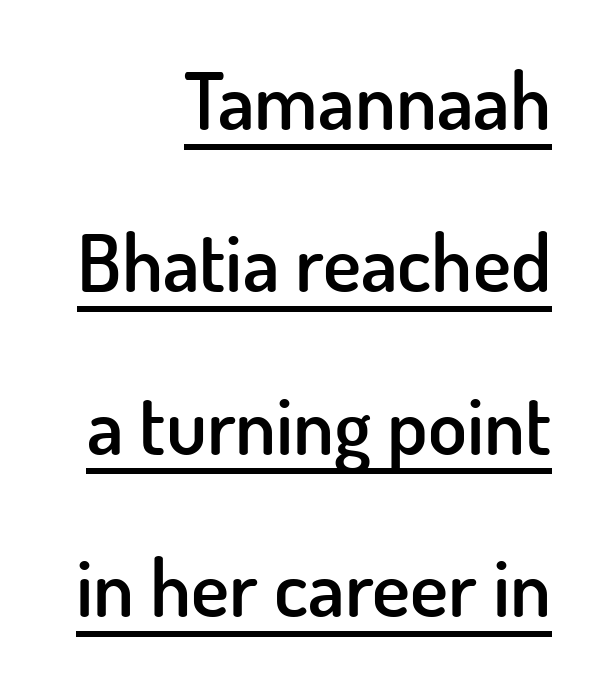
{"serif": "no", "italic": "no", "bold": "semi", "weight": "semibold", "width": "normal", "stroke_contrast": "low", "x_height": "small", "monospaced": "no", "underline": "yes", "align": "right", "line_spacing": "loose", "line_spacing_ratio": 2.03, "letter_spacing": "normal", "letter_spacing_em": 0.0, "glyph_px": 80}
